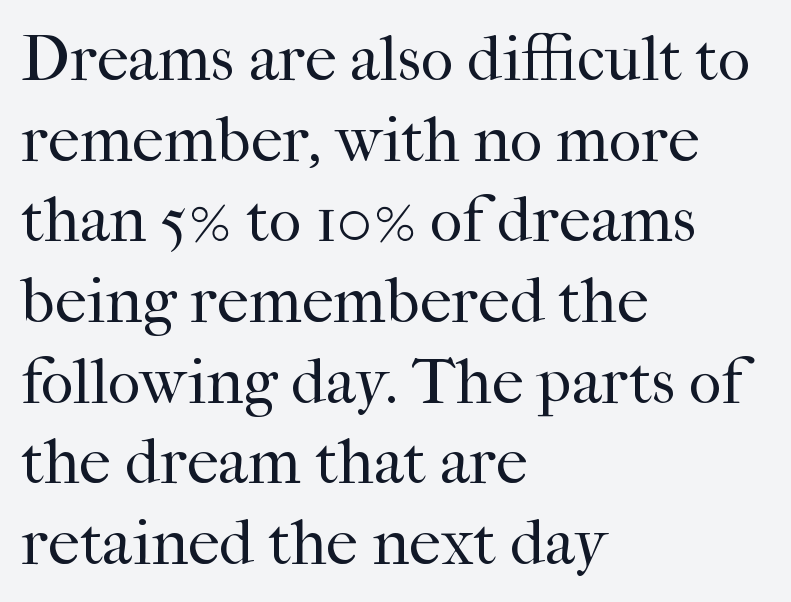
The image shows 64 px regular-weight serif type, upright; set left-aligned, normal line spacing (1.26x), normal letter spacing, not underlined; high stroke contrast and a medium x-height.
